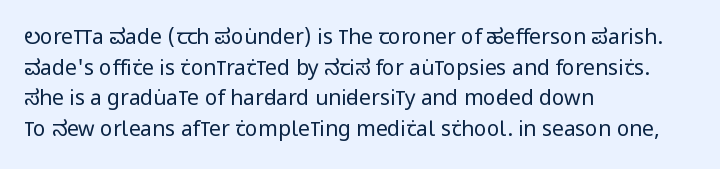
The image shows 21 px text type, upright; set left-aligned, normal line spacing (1.46x), normal letter spacing, not underlined.
